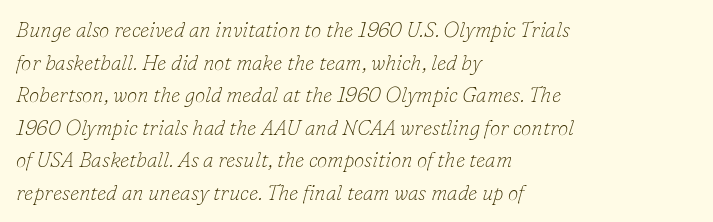
{"italic": "yes", "lean": "right", "slant_degrees": 16, "bold": "no", "underline": "no", "align": "left", "line_spacing": "normal", "line_spacing_ratio": 1.55, "letter_spacing": "normal", "letter_spacing_em": 0.0, "glyph_px": 21}
